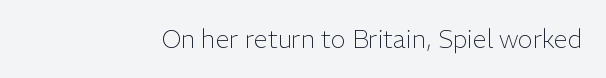
{"italic": "no", "bold": "no", "underline": "no", "letter_spacing": "normal", "letter_spacing_em": 0.0, "glyph_px": 25}
